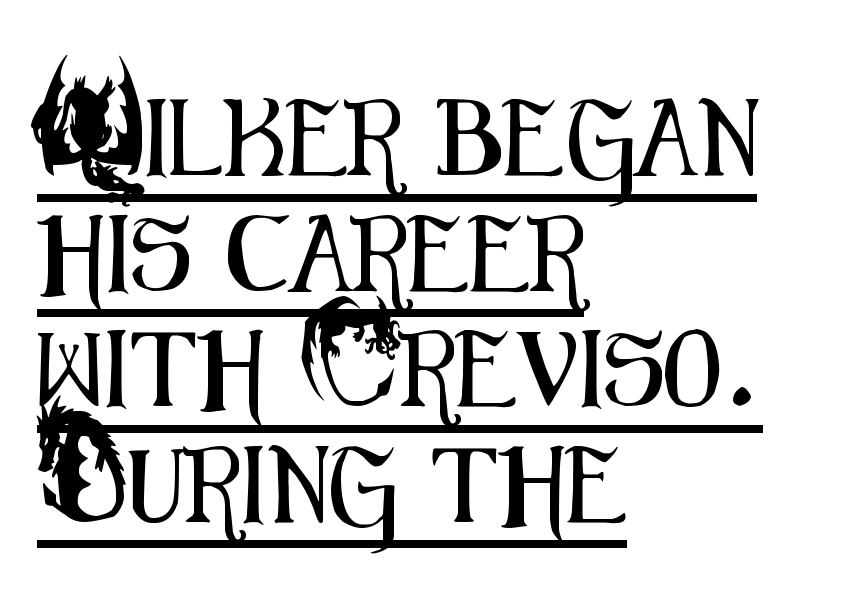
A typesetter would call this leading conventional body-copy spacing. The axis of the letterforms is exactly vertical. Quick note: underline on. These lines stack with their left ends in a neat column. The designer went with a sans here, leaving each stem footless.
